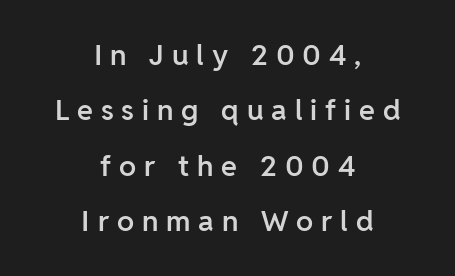
The image shows 29 px semibold sans-serif type, upright; set centered, loose line spacing (1.91x), unusually wide letter spacing (+0.27 em), not underlined; low stroke contrast and a medium x-height.
